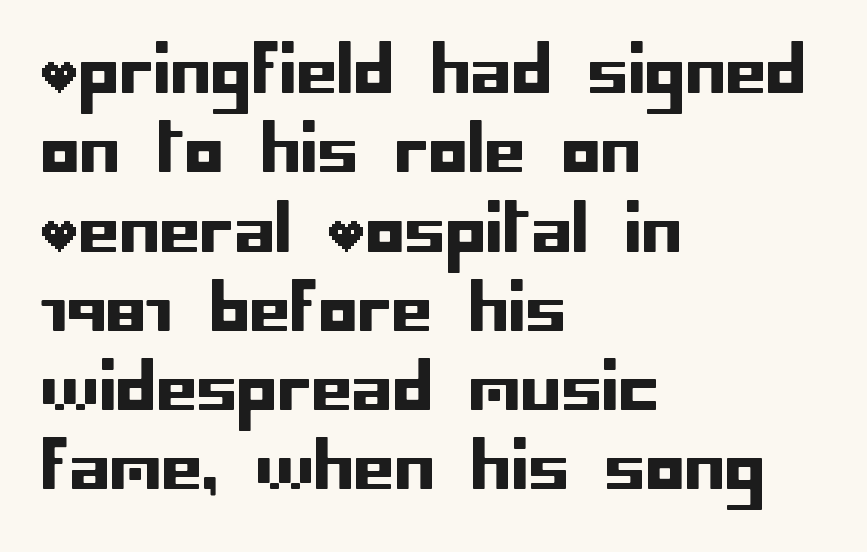
The image shows 65 px sans-serif type, upright; set left-aligned, line spacing 1.22x, normal letter spacing, not underlined; low stroke contrast and a large x-height.
